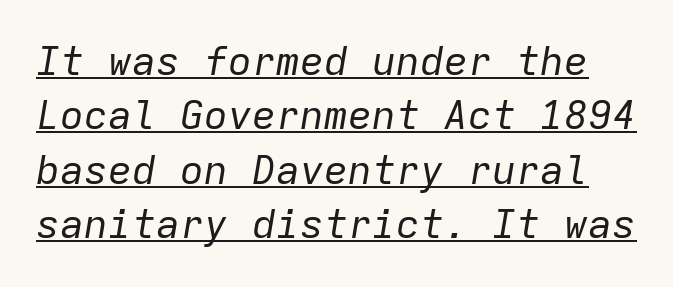
{"italic": "yes", "lean": "right", "slant_degrees": 9, "bold": "no", "weight": "regular", "width": "normal", "stroke_contrast": "low", "x_height": "medium", "monospaced": "yes", "underline": "yes", "line_spacing": "normal", "line_spacing_ratio": 1.36, "letter_spacing": "normal", "letter_spacing_em": 0.0, "glyph_px": 40}
